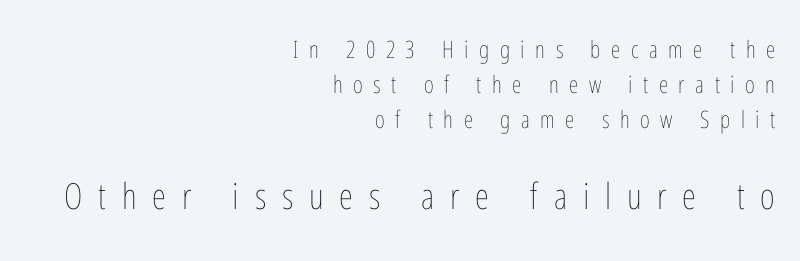
Q: Is the text bold? A: No.
Q: Is the text italic (slanted)? A: No, it is upright.
Q: Is the text underlined? A: No.
Q: How is the paragraph aligned? A: Right-aligned.
Q: Is the spacing between letters normal or unusually wide? A: Unusually wide.
Q: Is the spacing between lines tight, normal or loose? A: Normal.
Q: Which block of text is set in a larger size, the first (top) or the second (bottom)? A: The second (bottom) one.
Q: Width (condensed, normal, or wide)? A: Condensed.
Q: Stroke contrast? A: Low.
Q: x-height? A: Medium.
Q: Monospaced? A: No.
